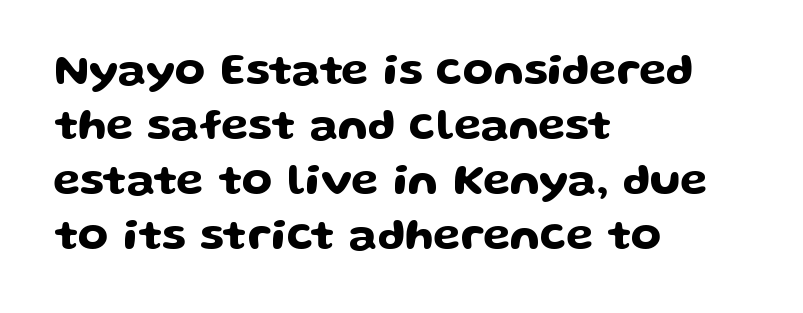
Q: Is the text italic (slanted)? A: No, it is upright.
Q: Is the typeface a serif or a sans-serif typeface? A: Sans-serif.
Q: Is the text underlined? A: No.
Q: How is the paragraph aligned? A: Left-aligned.
Q: Is the spacing between letters normal or unusually wide? A: Normal.
Q: Is the spacing between lines tight, normal or loose? A: Normal.
Q: Width (condensed, normal, or wide)? A: Wide.
Q: Stroke contrast? A: Low.
Q: x-height? A: Medium.
Q: Monospaced? A: No.
